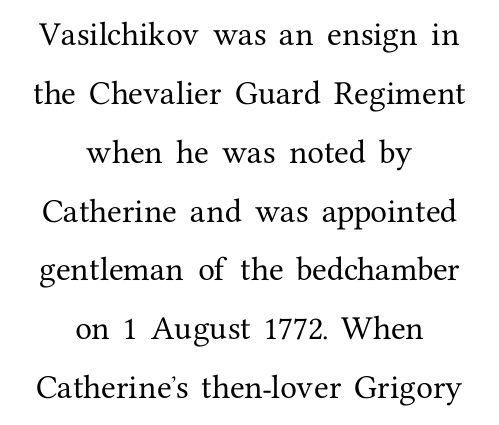
The image shows 27 px text type, upright; set centered, loose line spacing (2.18x), normal letter spacing, not underlined.
